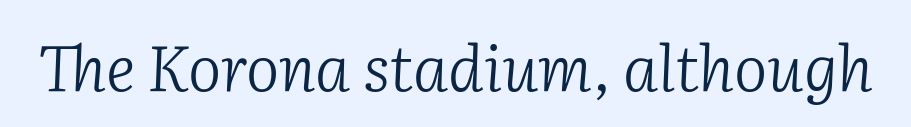
Q: Is the text bold? A: No.
Q: Is the text italic (slanted)? A: Yes, it leans right by about 2 degrees.
Q: Is the typeface a serif or a sans-serif typeface? A: Serif.
Q: Is the text underlined? A: No.
Q: Is the spacing between letters normal or unusually wide? A: Normal.
Q: Width (condensed, normal, or wide)? A: Normal.
Q: Stroke contrast? A: Low.
Q: x-height? A: Medium.
Q: Monospaced? A: No.
